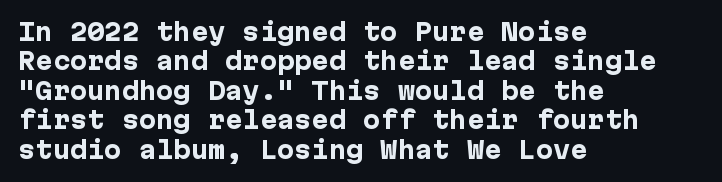
{"italic": "no", "bold": "yes", "underline": "no", "align": "left", "line_spacing": "normal", "line_spacing_ratio": 1.28, "letter_spacing": "normal", "letter_spacing_em": 0.0, "glyph_px": 23}
